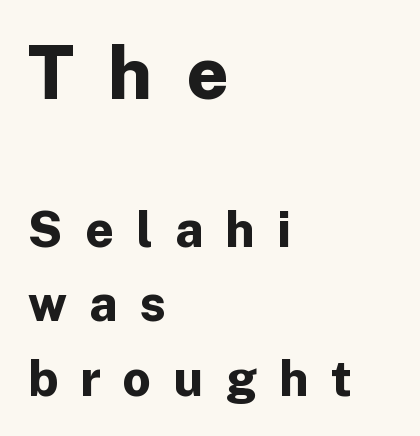
{"serif": "no", "italic": "no", "bold": "yes", "weight": "bold", "width": "normal", "stroke_contrast": "low", "x_height": "medium", "monospaced": "no", "underline": "no", "align": "left", "line_spacing": "normal", "line_spacing_ratio": 1.52, "letter_spacing": "wide", "letter_spacing_em": 0.46, "larger_block": "first", "size_ratio": 1.51, "glyph_px": 74}
